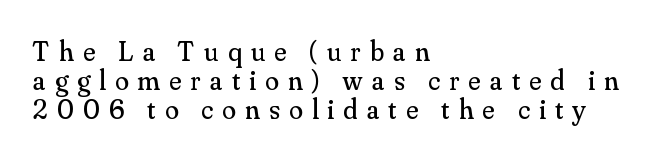
{"serif": "yes", "italic": "no", "bold": "no", "weight": "regular", "width": "normal", "stroke_contrast": "medium", "x_height": "small", "monospaced": "no", "underline": "no", "align": "left", "line_spacing": "tight", "line_spacing_ratio": 1.04, "letter_spacing": "wide", "letter_spacing_em": 0.33, "glyph_px": 28}
